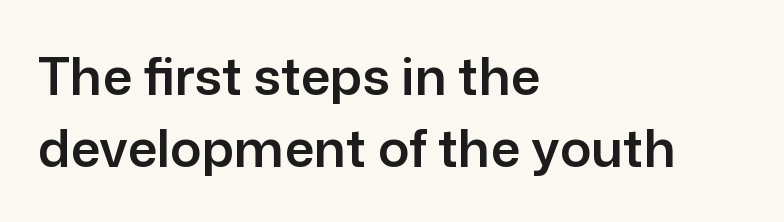
The image shows 52 px sans-serif type, upright; set left-aligned, normal line spacing (1.38x), normal letter spacing, not underlined; low stroke contrast and a medium x-height.
